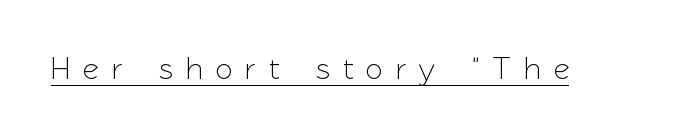
Q: Is the text italic (slanted)? A: No, it is upright.
Q: Is the typeface a serif or a sans-serif typeface? A: Sans-serif.
Q: Is the text underlined? A: Yes.
Q: Is the spacing between letters normal or unusually wide? A: Unusually wide.
Q: Width (condensed, normal, or wide)? A: Normal.
Q: Stroke contrast? A: Low.
Q: x-height? A: Medium.
Q: Monospaced? A: No.
